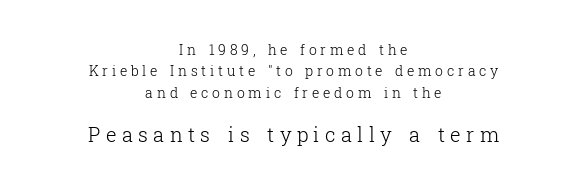
A centered setting, common on invitations and titles, is used for this passage. Unlike italic type, these characters show no tilt at all. Vertically, the passage feels balanced, rows spaced as you'd expect. Larger block? The one below; the one above is distinctly smaller.
